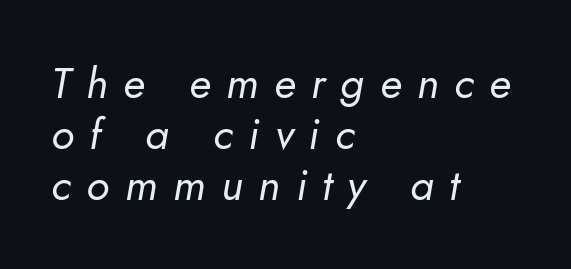
Q: Is the text bold? A: No.
Q: Is the text italic (slanted)? A: Yes, it leans right by about 10 degrees.
Q: Is the text underlined? A: No.
Q: How is the paragraph aligned? A: Left-aligned.
Q: Is the spacing between letters normal or unusually wide? A: Unusually wide.
Q: Width (condensed, normal, or wide)? A: Normal.
Q: Stroke contrast? A: Low.
Q: x-height? A: Small.
Q: Monospaced? A: No.
